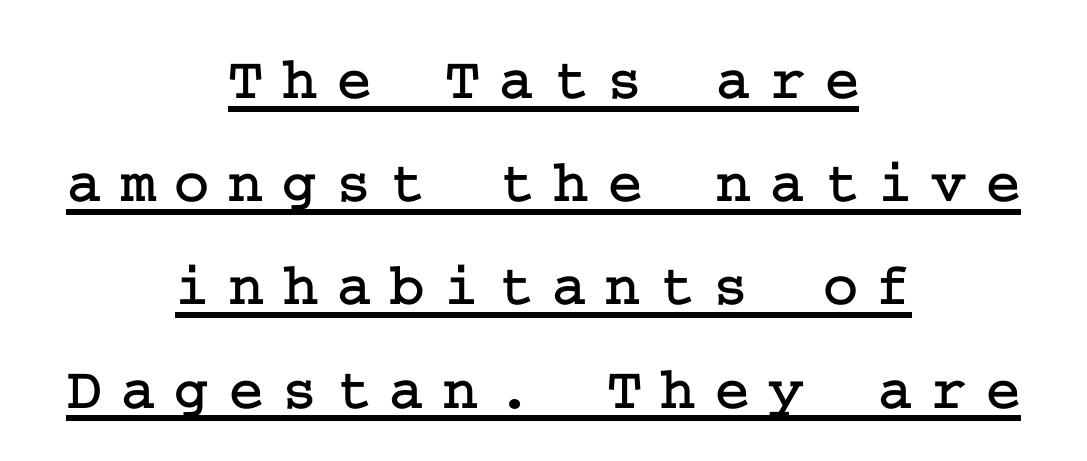
Q: Is the text italic (slanted)? A: No, it is upright.
Q: Is the typeface a serif or a sans-serif typeface? A: Serif.
Q: Is the text underlined? A: Yes.
Q: How is the paragraph aligned? A: Centered.
Q: Is the spacing between letters normal or unusually wide? A: Unusually wide.
Q: Width (condensed, normal, or wide)? A: Normal.
Q: Stroke contrast? A: Low.
Q: x-height? A: Medium.
